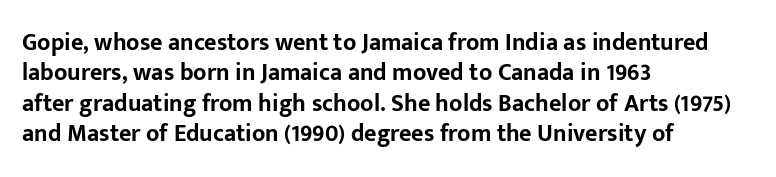
The image shows 24 px bold type, upright; set left-aligned, normal line spacing (1.27x), normal letter spacing, not underlined.
